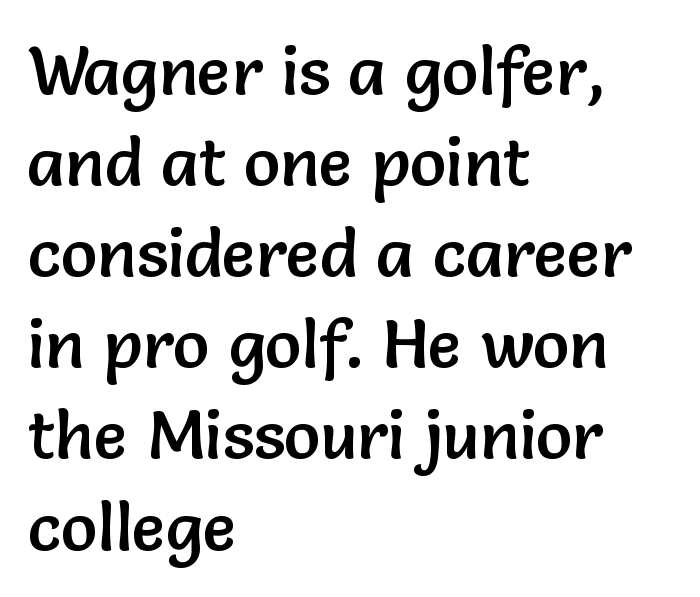
The image shows 68 px sans-serif type, upright; set left-aligned, normal line spacing (1.34x), normal letter spacing, not underlined; low stroke contrast and a medium x-height.
